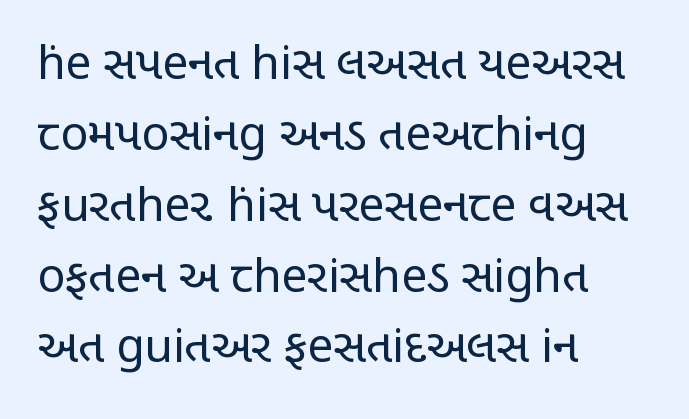
Interline gaps are of average width in this sample. This sample uses a sans-serif face. Designer's note — italics off, roman on. Weight: not bold — regular or lighter. Notice how the passage keeps a crisp vertical edge on the left only. Character widths vary here, with narrow letters taking less room than wide ones.
